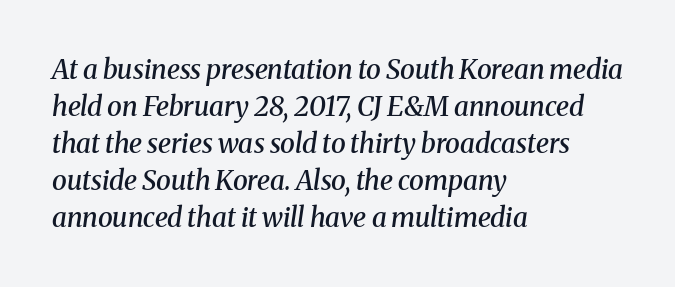
{"italic": "yes", "lean": "right", "slant_degrees": 8, "bold": "semi", "underline": "no", "align": "left", "line_spacing": "normal", "line_spacing_ratio": 1.37, "letter_spacing": "normal", "letter_spacing_em": 0.0, "glyph_px": 27}
